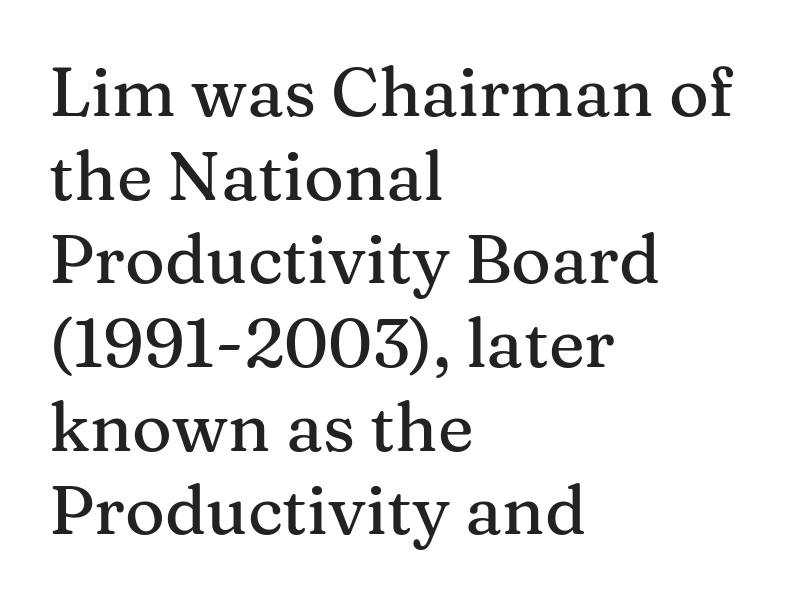
Q: Is the text italic (slanted)? A: No, it is upright.
Q: Is the typeface a serif or a sans-serif typeface? A: Serif.
Q: Is the text underlined? A: No.
Q: How is the paragraph aligned? A: Left-aligned.
Q: Is the spacing between letters normal or unusually wide? A: Normal.
Q: Width (condensed, normal, or wide)? A: Normal.
Q: Stroke contrast? A: Medium.
Q: x-height? A: Medium.
Q: Monospaced? A: No.
